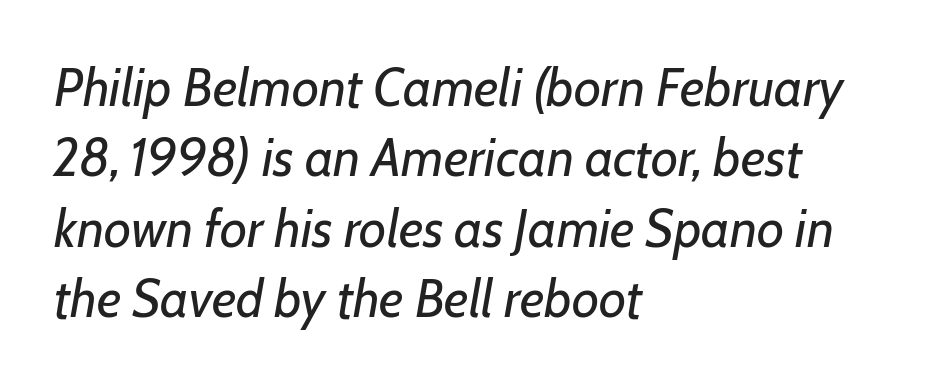
The image shows 53 px regular-weight type, italic (leaning right); set left-aligned, normal line spacing (1.33x), normal letter spacing, not underlined; low stroke contrast and a medium x-height.
